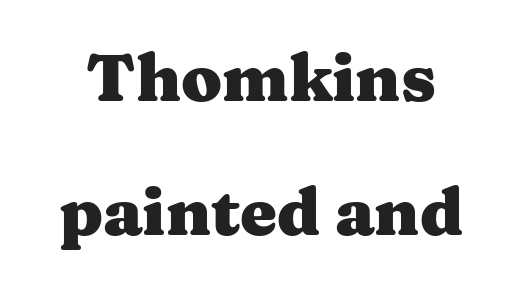
{"serif": "yes", "italic": "no", "bold": "yes", "weight": "heavy", "width": "wide", "stroke_contrast": "medium", "x_height": "medium", "monospaced": "no", "underline": "no", "line_spacing": "loose", "line_spacing_ratio": 2.03, "letter_spacing": "normal", "letter_spacing_em": 0.0, "glyph_px": 66}
